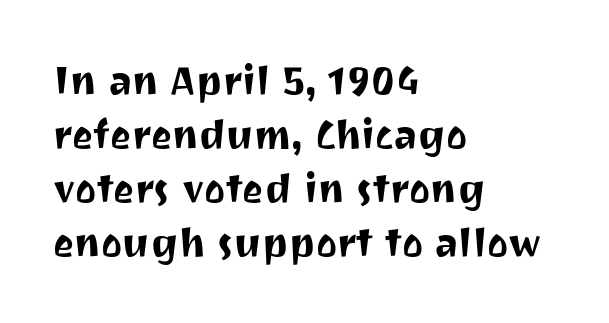
{"serif": "no", "italic": "no", "width": "normal", "stroke_contrast": "medium", "x_height": "medium", "monospaced": "no", "underline": "no", "align": "left", "line_spacing": "normal", "line_spacing_ratio": 1.35, "letter_spacing": "normal", "letter_spacing_em": 0.0, "glyph_px": 40}
